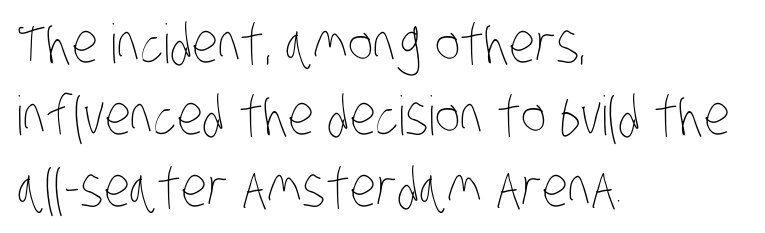
The image shows 54 px thin, condensed type; set left-aligned, normal line spacing (1.33x), normal letter spacing, not underlined; low stroke contrast and a large x-height.
